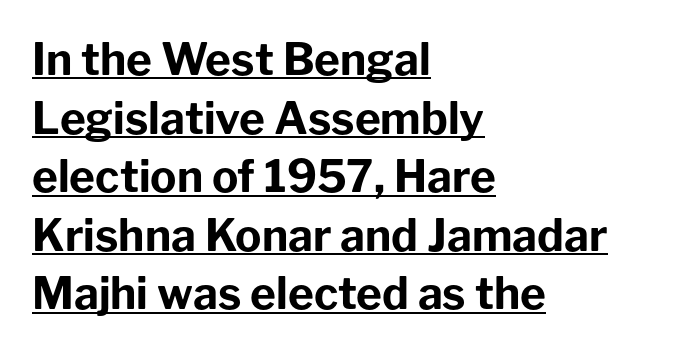
The image shows 44 px bold sans-serif type, upright; set left-aligned, normal line spacing (1.33x), normal letter spacing, underlined; low stroke contrast and a medium x-height.
